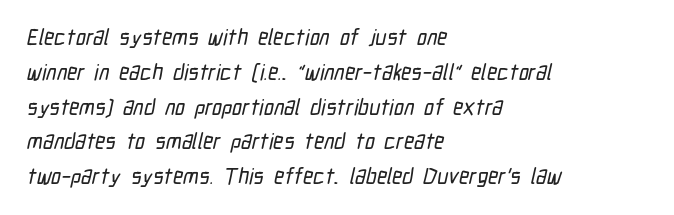
{"underline": "no", "align": "left", "line_spacing": "normal", "line_spacing_ratio": 1.58, "letter_spacing": "normal", "letter_spacing_em": 0.0, "glyph_px": 22}
